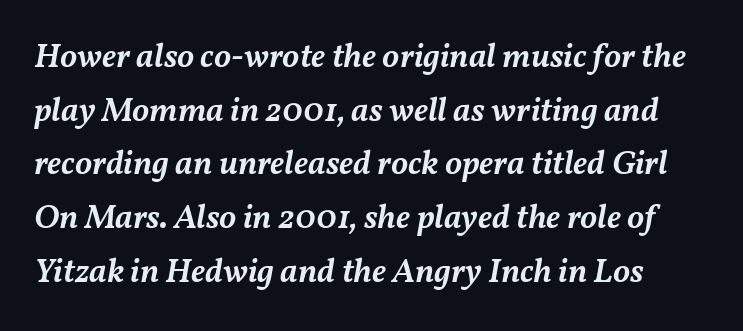
The image shows 34 px semibold type, italic (leaning right); set normal line spacing (1.58x), normal letter spacing, not underlined; medium stroke contrast and a medium x-height.
